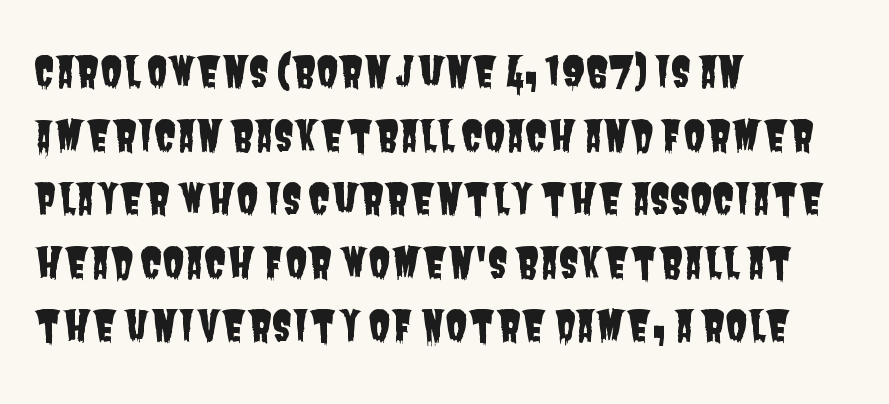
The image shows 41 px condensed sans-serif type; set left-aligned, normal line spacing (1.55x), normal letter spacing, not underlined; low stroke contrast and a large x-height.
